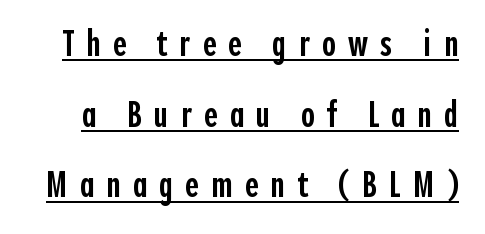
{"serif": "no", "italic": "no", "bold": "semi", "weight": "semibold", "width": "condensed", "x_height": "medium", "monospaced": "no", "underline": "yes", "line_spacing": "loose", "line_spacing_ratio": 1.91, "letter_spacing": "wide", "letter_spacing_em": 0.33, "glyph_px": 37}
